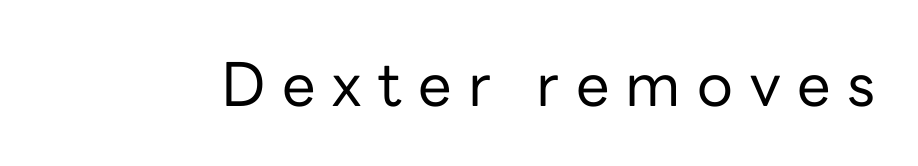
The image shows 60 px regular-weight sans-serif type, upright; set unusually wide letter spacing (+0.27 em), not underlined; low stroke contrast and a medium x-height.
